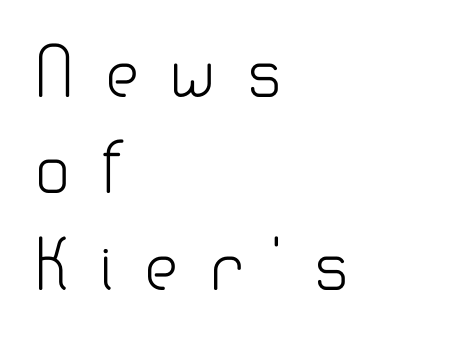
Q: Is the text bold? A: No.
Q: Is the text italic (slanted)? A: No, it is upright.
Q: Is the typeface a serif or a sans-serif typeface? A: Sans-serif.
Q: Is the text underlined? A: No.
Q: How is the paragraph aligned? A: Left-aligned.
Q: Is the spacing between letters normal or unusually wide? A: Unusually wide.
Q: Is the spacing between lines tight, normal or loose? A: Normal.
Q: Width (condensed, normal, or wide)? A: Normal.
Q: Stroke contrast? A: Low.
Q: x-height? A: Small.
Q: Monospaced? A: No.
